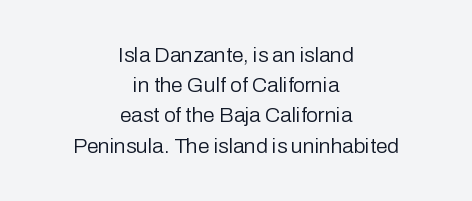
{"italic": "no", "bold": "no", "underline": "no", "align": "center", "line_spacing": "normal", "line_spacing_ratio": 1.44, "letter_spacing": "normal", "letter_spacing_em": 0.0, "glyph_px": 21}
